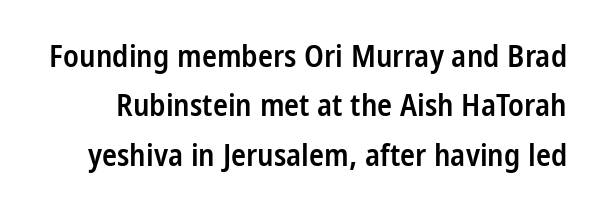
Proportional: the letters do not fall into vertical columns. The typesetting leans somewhat heavy: a semibold. The strip under each line holds only bare page. Look at the bottom of the vertical strokes: they stop flat, with no serifs. Standard letterfit; no display-style spreading of the glyphs.
